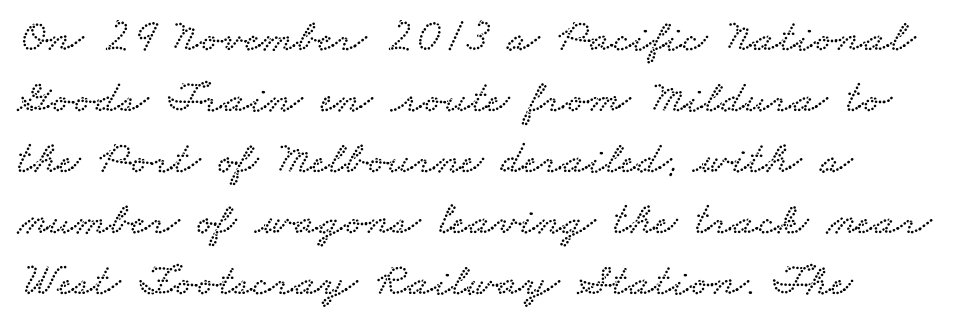
{"serif": "yes", "width": "wide", "stroke_contrast": "low", "x_height": "small", "monospaced": "no", "underline": "no", "align": "left", "line_spacing": "normal", "line_spacing_ratio": 1.3, "letter_spacing": "normal", "letter_spacing_em": 0.0, "glyph_px": 47}
